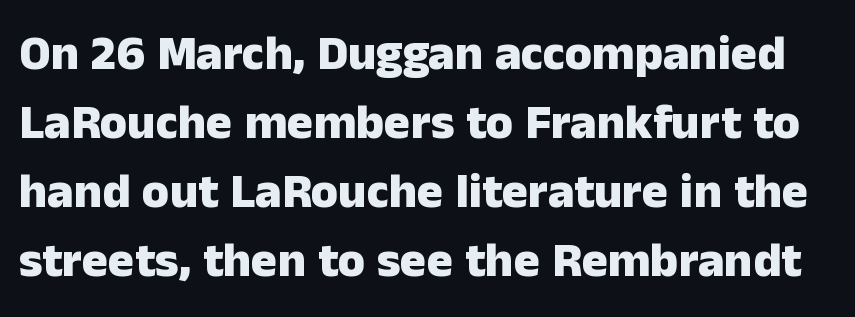
How heavy is the stroke? Heavy — this is a bold. Beneath every word, the page is bare. A typesetter would label this face a sans. A roman cut, with each character standing at attention.
